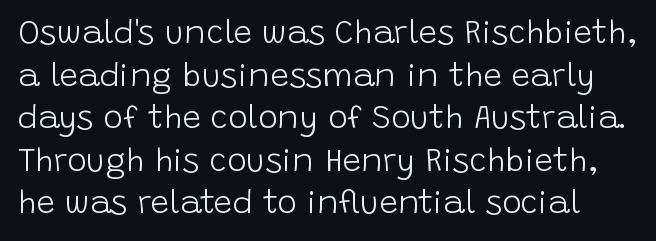
Proportional: the letters do not fall into vertical columns. This rendering leaves character spacing at its baseline value. Stems here are at most as thick as an everyday book face. The baseline area is clear. Ascenders rise straight up at ninety degrees. Rows of type keep a routine distance in the vertical direction.
